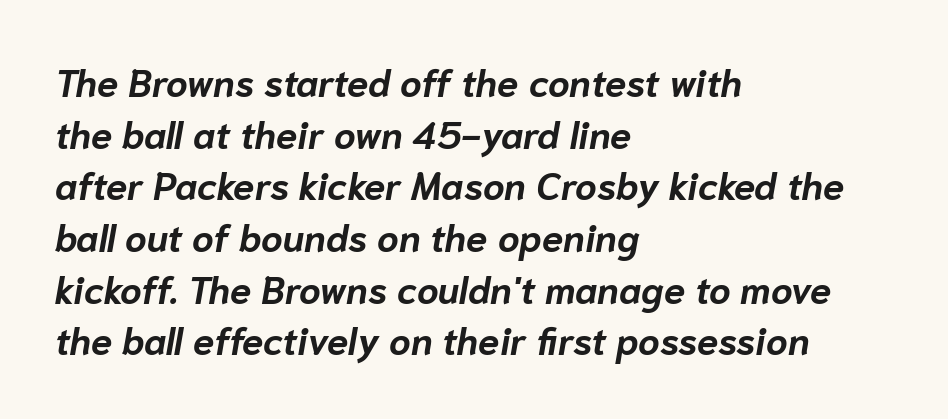
{"italic": "yes", "lean": "right", "slant_degrees": 10, "bold": "yes", "weight": "bold", "width": "normal", "stroke_contrast": "low", "x_height": "medium", "monospaced": "no", "underline": "no", "align": "left", "line_spacing": "normal", "line_spacing_ratio": 1.36, "letter_spacing": "normal", "letter_spacing_em": 0.0, "glyph_px": 38}
